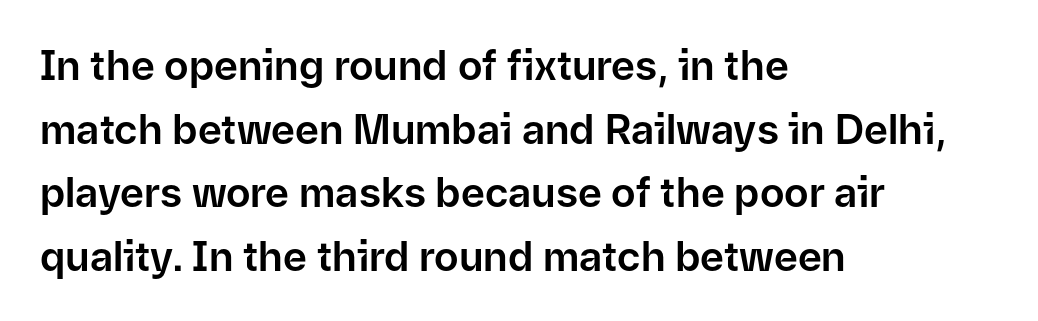
Q: Is the text italic (slanted)? A: No, it is upright.
Q: Is the typeface a serif or a sans-serif typeface? A: Sans-serif.
Q: Is the text underlined? A: No.
Q: How is the paragraph aligned? A: Left-aligned.
Q: Is the spacing between letters normal or unusually wide? A: Normal.
Q: Is the spacing between lines tight, normal or loose? A: Normal.
Q: Width (condensed, normal, or wide)? A: Normal.
Q: Stroke contrast? A: Low.
Q: x-height? A: Medium.
Q: Monospaced? A: No.
